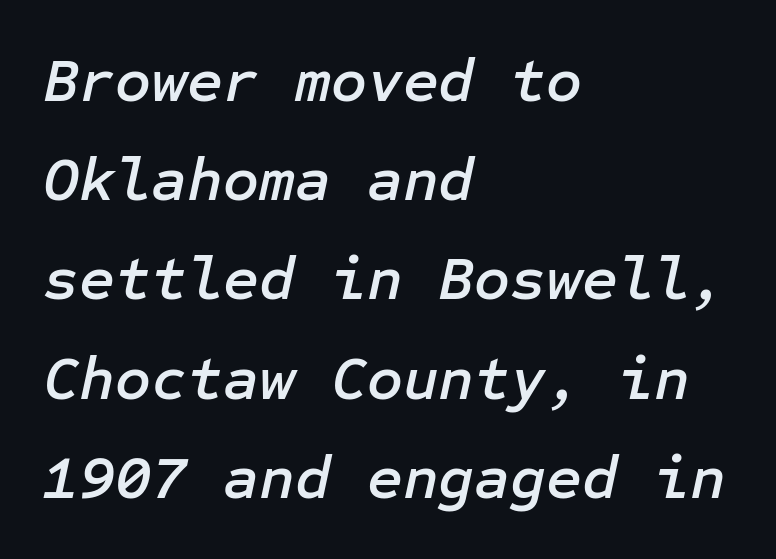
Q: Is the text italic (slanted)? A: Yes, it leans right by about 12 degrees.
Q: Is the text underlined? A: No.
Q: How is the paragraph aligned? A: Left-aligned.
Q: Is the spacing between letters normal or unusually wide? A: Normal.
Q: Is the spacing between lines tight, normal or loose? A: Normal.
Q: Width (condensed, normal, or wide)? A: Normal.
Q: Stroke contrast? A: Low.
Q: x-height? A: Medium.
